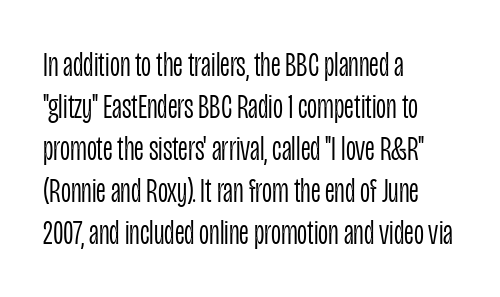
Q: Is the text bold? A: No.
Q: Is the text italic (slanted)? A: No, it is upright.
Q: Is the typeface a serif or a sans-serif typeface? A: Sans-serif.
Q: Is the text underlined? A: No.
Q: How is the paragraph aligned? A: Left-aligned.
Q: Is the spacing between letters normal or unusually wide? A: Normal.
Q: Width (condensed, normal, or wide)? A: Condensed.
Q: Stroke contrast? A: Low.
Q: x-height? A: Large.
Q: Monospaced? A: No.
